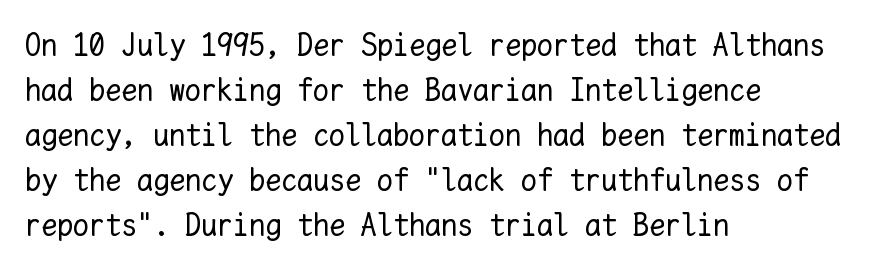
{"italic": "no", "bold": "no", "weight": "regular", "width": "normal", "stroke_contrast": "low", "x_height": "medium", "monospaced": "yes", "underline": "no", "align": "left", "line_spacing": "normal", "line_spacing_ratio": 1.41, "letter_spacing": "normal", "letter_spacing_em": 0.0, "glyph_px": 32}
